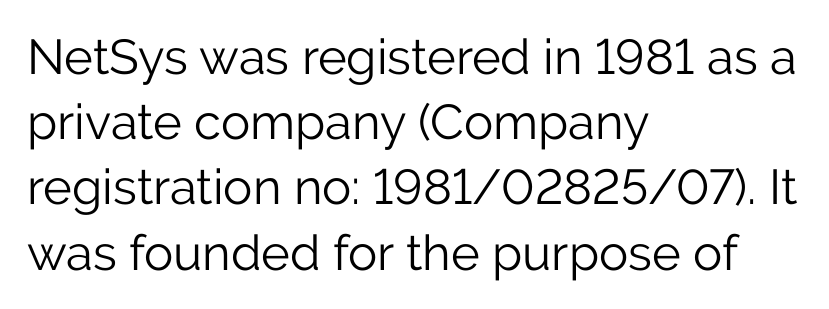
The image shows 49 px light sans-serif type, upright; set left-aligned, normal line spacing (1.33x), normal letter spacing, not underlined; low stroke contrast and a medium x-height.
